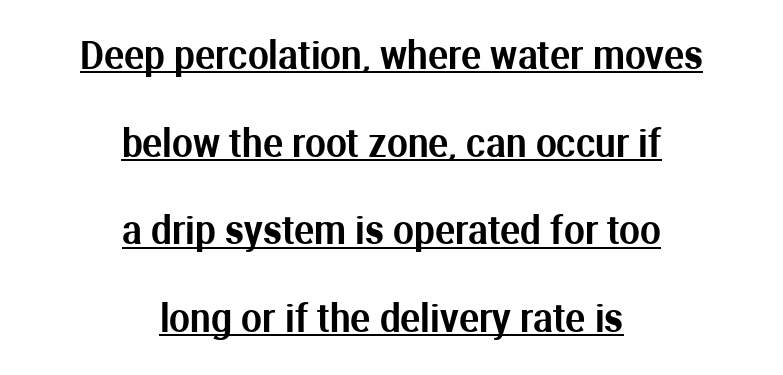
The image shows 37 px sans-serif type, upright; set centered, loose line spacing (2.37x), normal letter spacing, underlined; medium stroke contrast and a medium x-height.
